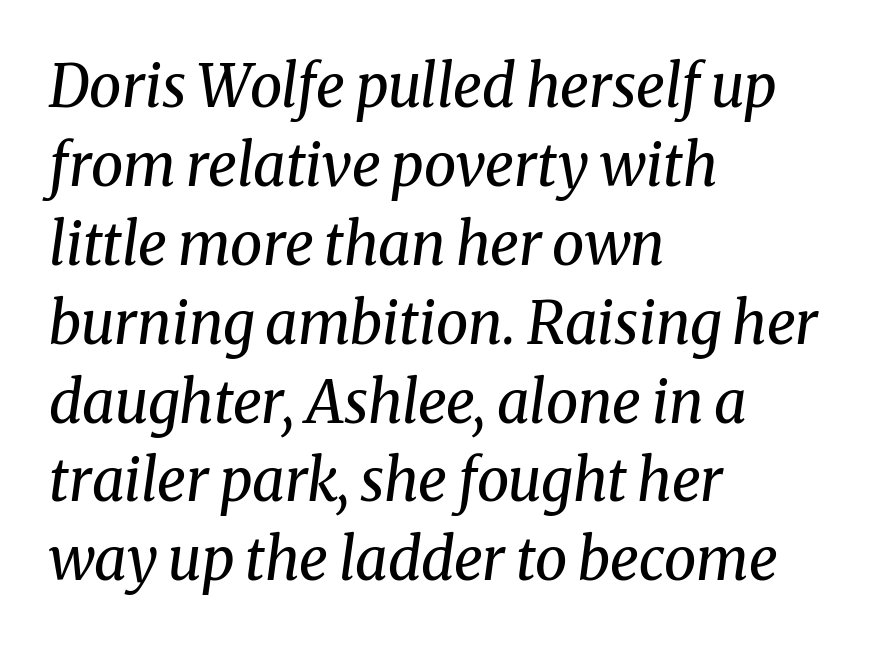
Q: Is the text bold? A: No.
Q: Is the text italic (slanted)? A: Yes, it leans right by about 8 degrees.
Q: Is the typeface a serif or a sans-serif typeface? A: Serif.
Q: Is the text underlined? A: No.
Q: How is the paragraph aligned? A: Left-aligned.
Q: Is the spacing between letters normal or unusually wide? A: Normal.
Q: Is the spacing between lines tight, normal or loose? A: Normal.
Q: Width (condensed, normal, or wide)? A: Normal.
Q: Stroke contrast? A: Medium.
Q: x-height? A: Medium.
Q: Monospaced? A: No.
